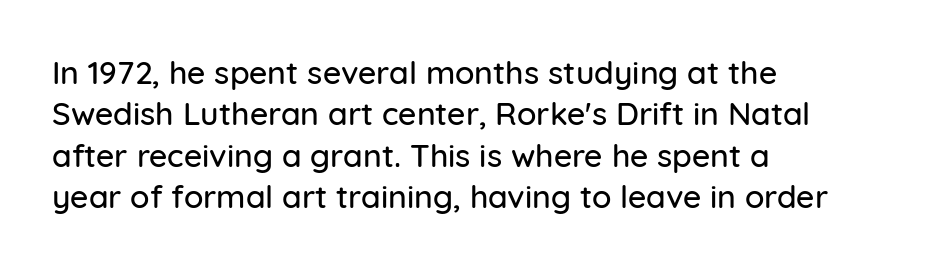
The glyphs are unaccompanied by any horizontal stroke below them. If you measured baseline to baseline, you'd find a middling distance. This sample uses an upright cut, with every glyph sitting square on the baseline. The passage is arranged the way most books set body copy — flush left. Proportional: the letters do not fall into vertical columns. Each word holds together tightly as a unit, with standard inter-letter gaps.
